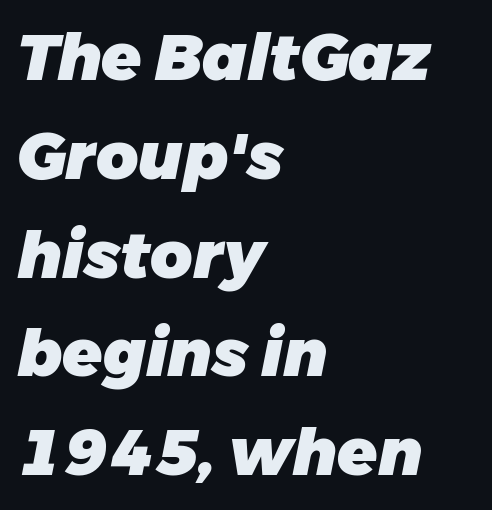
Anything drawn beneath the words? Only blank space. Observe the ordinary spacing: letters are neighbours, not strangers. Is this a fixed-width face? No — the glyphs have proportional, varying widths. Stroke thickness is high; the sample reads as a true bold. How would I describe the line gaps? Plain and ordinary.
